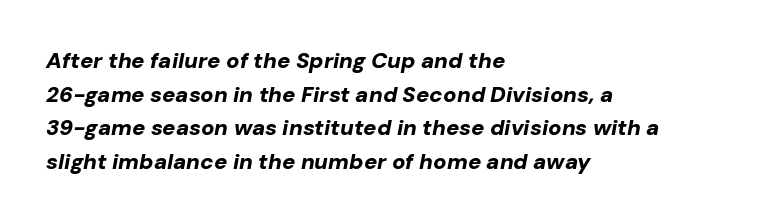
Honestly, there is no underline to notice here at all. This sample is left-justified, so line endings fall wherever the words run out. A normal amount of white space separates one row of letters from the next. Students, note that the glyphs here touch the page at normal intervals. Caption: bold face, heavy strokes. The face used here has a pronounced slope to its letters.
